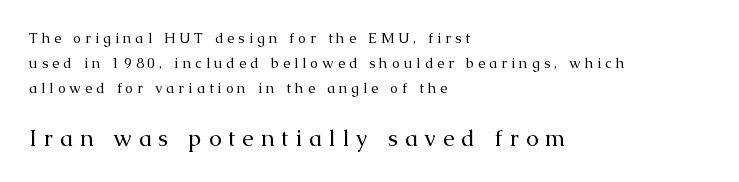
Q: Is the text bold? A: No.
Q: Is the text italic (slanted)? A: No, it is upright.
Q: Is the text underlined? A: No.
Q: How is the paragraph aligned? A: Left-aligned.
Q: Is the spacing between letters normal or unusually wide? A: Unusually wide.
Q: Which block of text is set in a larger size, the first (top) or the second (bottom)? A: The second (bottom) one.
